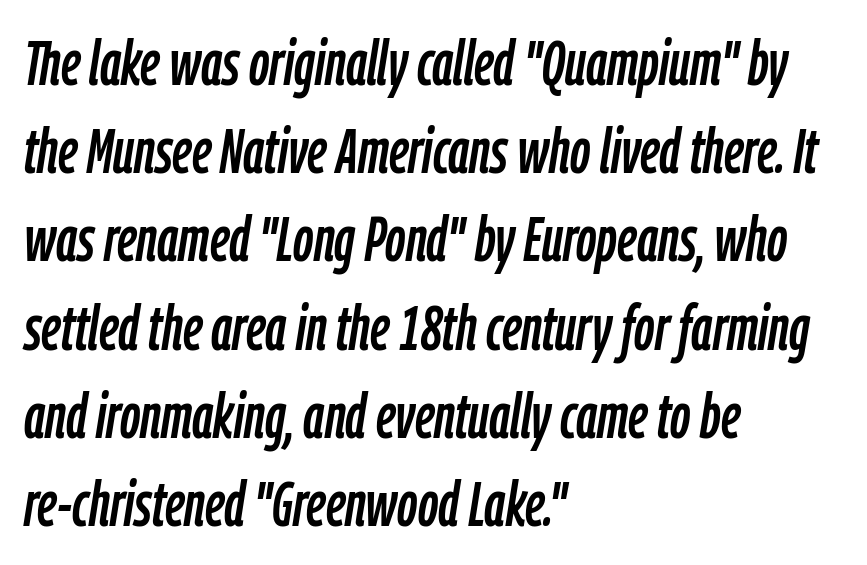
The image shows 63 px condensed type, italic (leaning right); set left-aligned, normal line spacing (1.4x), normal letter spacing, not underlined; low stroke contrast and a medium x-height.
